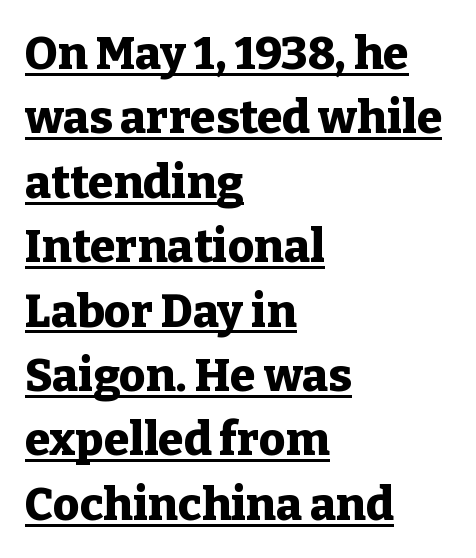
The image shows 46 px heavy serif type, upright; set left-aligned, normal line spacing (1.4x), normal letter spacing, underlined; low stroke contrast and a medium x-height.
